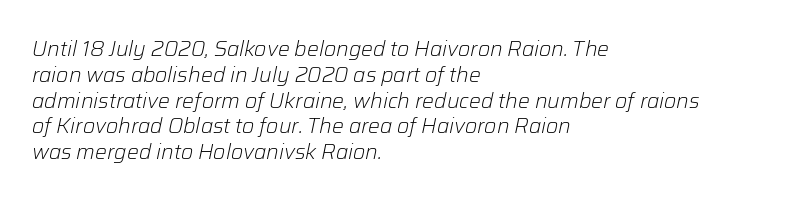
This sample uses an oblique cut, with every glyph tilted off the vertical. Think standard paragraph weight, or any step lighter than that. Honestly, there is no underline to notice here at all. The line texture is even and compact thanks to regular tracking.
